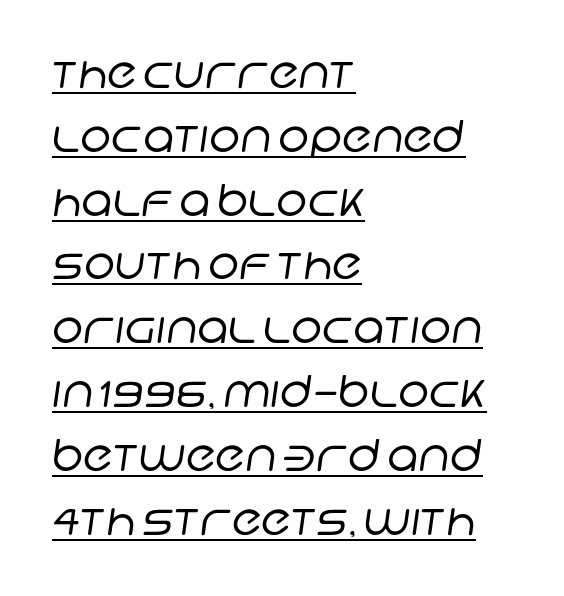
Q: Is the text bold? A: No.
Q: Is the typeface a serif or a sans-serif typeface? A: Sans-serif.
Q: Is the text underlined? A: Yes.
Q: How is the paragraph aligned? A: Left-aligned.
Q: Is the spacing between letters normal or unusually wide? A: Normal.
Q: Is the spacing between lines tight, normal or loose? A: Normal.
Q: Width (condensed, normal, or wide)? A: Normal.
Q: Stroke contrast? A: Low.
Q: x-height? A: Large.
Q: Monospaced? A: No.
